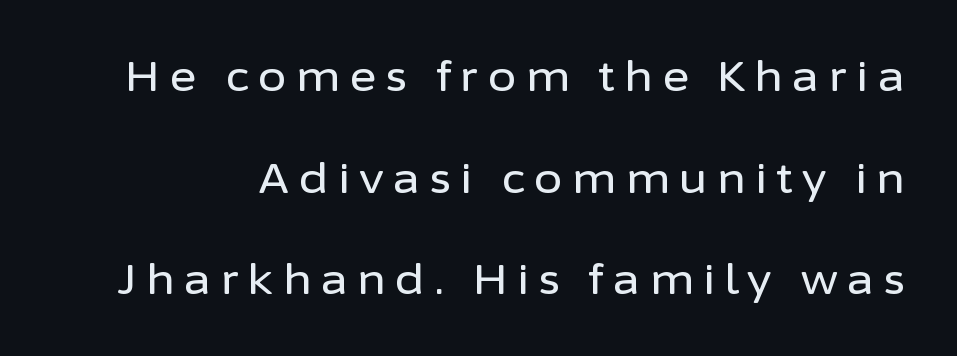
Q: Is the text italic (slanted)? A: No, it is upright.
Q: Is the typeface a serif or a sans-serif typeface? A: Sans-serif.
Q: Is the text underlined? A: No.
Q: Is the spacing between letters normal or unusually wide? A: Unusually wide.
Q: Is the spacing between lines tight, normal or loose? A: Loose.
Q: Width (condensed, normal, or wide)? A: Normal.
Q: Stroke contrast? A: Low.
Q: x-height? A: Medium.
Q: Monospaced? A: No.
